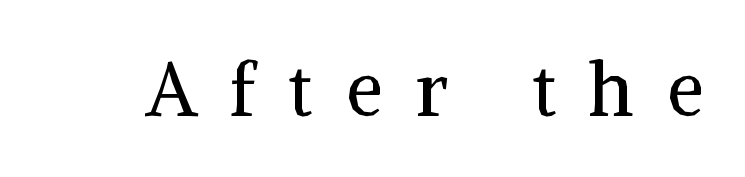
The font sits on the lighter half of the weight spectrum, regular included. Caption: expanded tracking, letters set apart. Nobody drew a line under any word here. Nope, not italic — everything's standing straight. The designer went with a serif here, giving each stem small feet.
